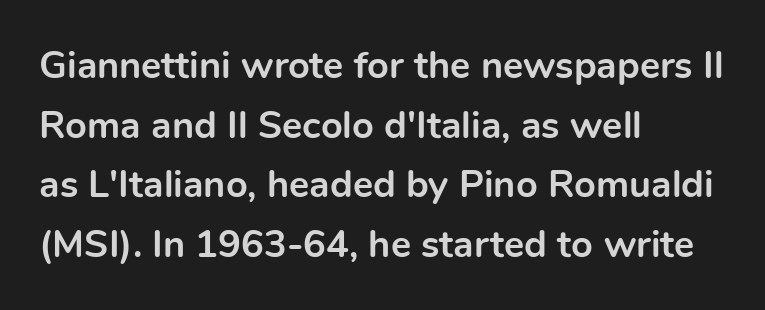
The image shows 38 px bold sans-serif type, upright; set left-aligned, normal line spacing (1.57x), normal letter spacing, not underlined; a medium x-height.
